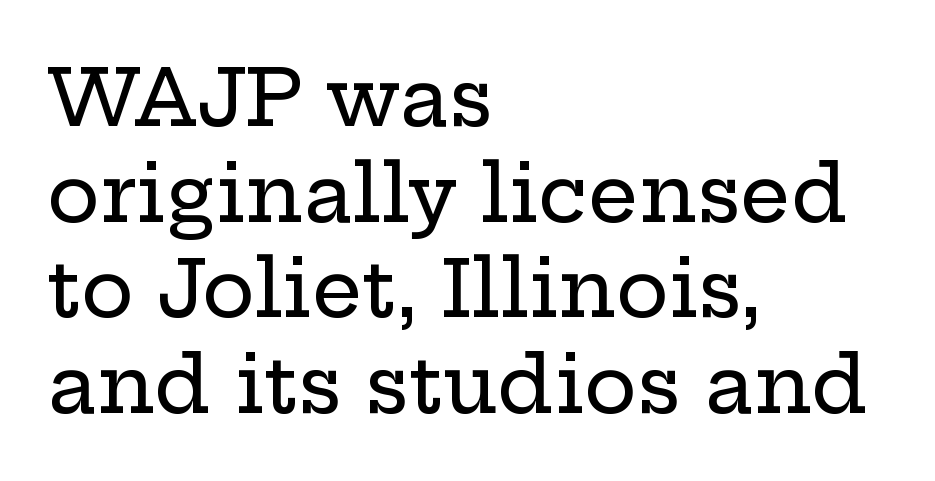
The image shows 79 px wide serif type, upright; set left-aligned, line spacing 1.21x, normal letter spacing, not underlined; low stroke contrast and a medium x-height.
